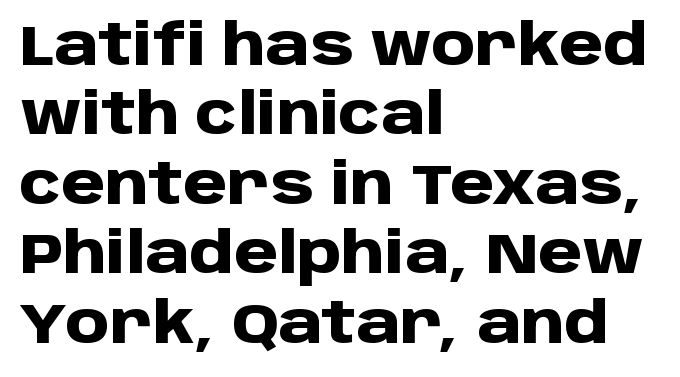
Reading down the block, your eye returns to a fixed left position each line. Type without underlining. The type is set solid horizontally, with unmodified tracking. Typographically, this falls in the sans-serif category.
